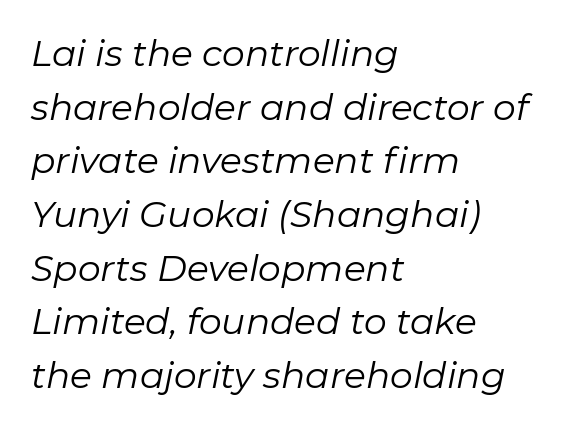
The image shows 36 px regular-weight type, italic (leaning right); set left-aligned, normal line spacing (1.49x), normal letter spacing, not underlined; low stroke contrast and a medium x-height.
